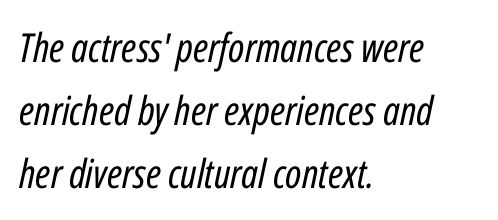
These lines are set flush left with a ragged right edge. Yep, that's italic — everything's leaning. Between one letter and the next there's only the usual sliver of space. Think standard paragraph weight, or any step lighter than that. Do the characters align in a grid? No, the font is proportional. Plain, unruled lines of type.
